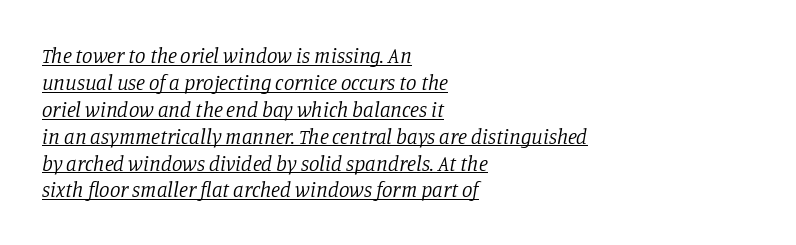
The image shows 21 px text type, italic (leaning right); set left-aligned, normal line spacing (1.28x), normal letter spacing, underlined.
